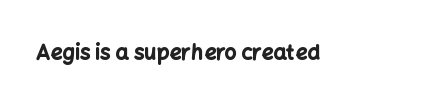
{"italic": "no", "bold": "yes", "underline": "no", "letter_spacing": "normal", "letter_spacing_em": 0.0, "glyph_px": 21}
